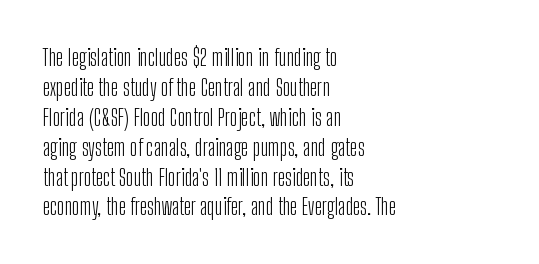
The lines are quadded left. The font sits on the lighter half of the weight spectrum, regular included. Tracking here is standard; glyphs follow each other at the usual distance. Italic? Not at all — the glyphs are vertical. Rule under the text: the space is simply empty.
